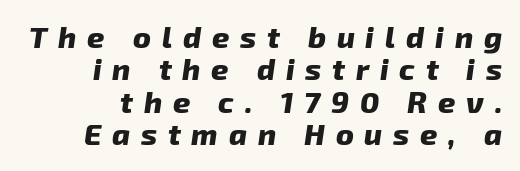
Compared with typical paragraphs, the rows here are closer together. This rendering uses right alignment, leaving the left contour irregular. Compared with typical body copy, the letter spacing here is much looser. Honestly, there is no underline to notice here at all. Varying glyph widths throughout — classic text-font behaviour.
